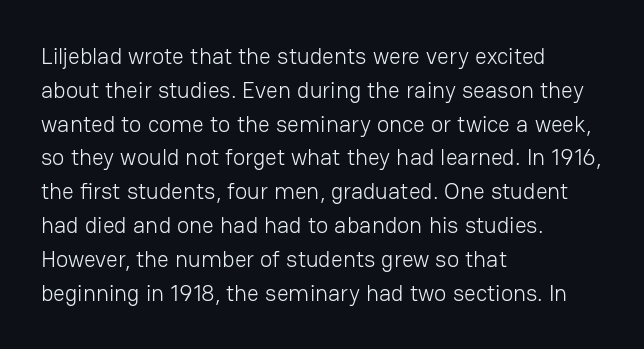
{"italic": "no", "bold": "no", "underline": "no", "align": "left", "line_spacing": "normal", "line_spacing_ratio": 1.47, "letter_spacing": "normal", "letter_spacing_em": 0.0, "glyph_px": 23}
